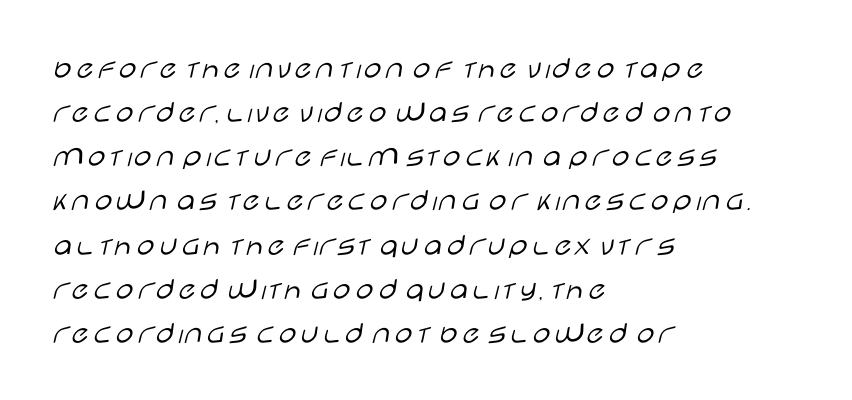
Stroke terminals: plain, sans-serif. Counters stay open thanks to moderate or lighter strokes. Nobody touched the tracking dial on this one.
